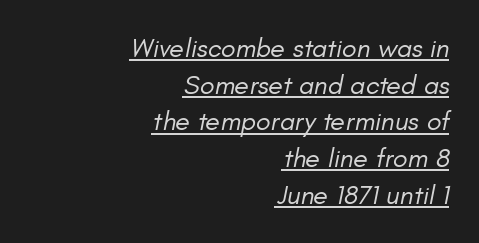
{"italic": "yes", "lean": "right", "slant_degrees": 11, "bold": "no", "underline": "yes", "align": "right", "line_spacing": "normal", "line_spacing_ratio": 1.36, "letter_spacing": "normal", "letter_spacing_em": 0.0, "glyph_px": 27}
